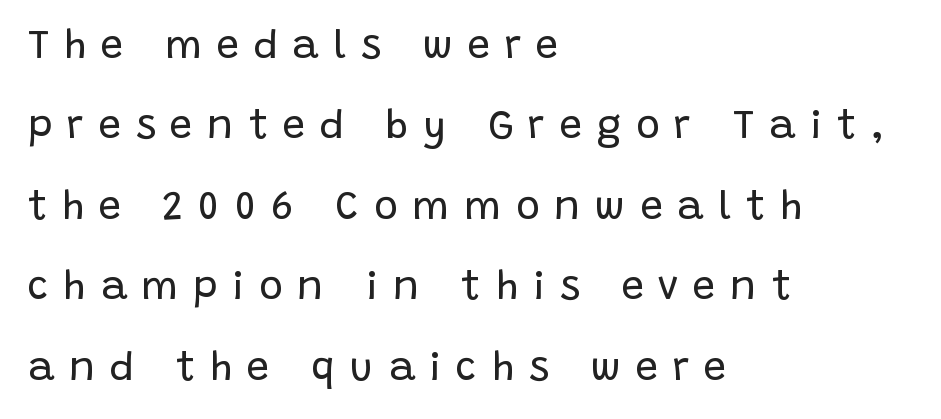
The image shows 40 px regular-weight sans-serif type, upright; set left-aligned, loose line spacing (2.01x), unusually wide letter spacing (+0.37 em), not underlined; low stroke contrast and a large x-height.
